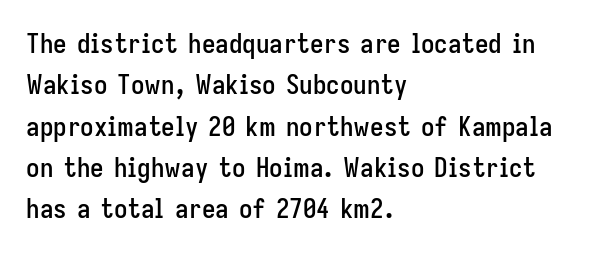
Successive baselines arrive at the customary interval. Short and long lines alike share a common starting point at left. Italic: no, the glyphs are upright roman. Short note: letters normally spaced. Quick note: underline off.
